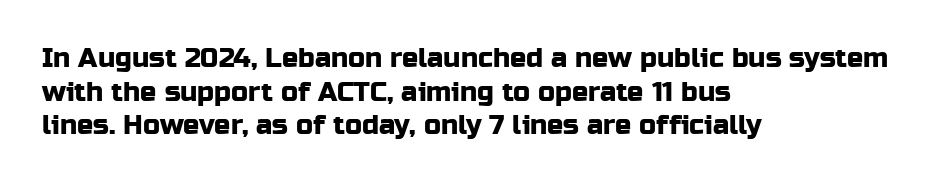
This is the regular roman posture of the typeface. Does extra space separate the letters? No, they use regular spacing. One-word summary of the alignment: left. How would I describe the line gaps? Plain and ordinary.
